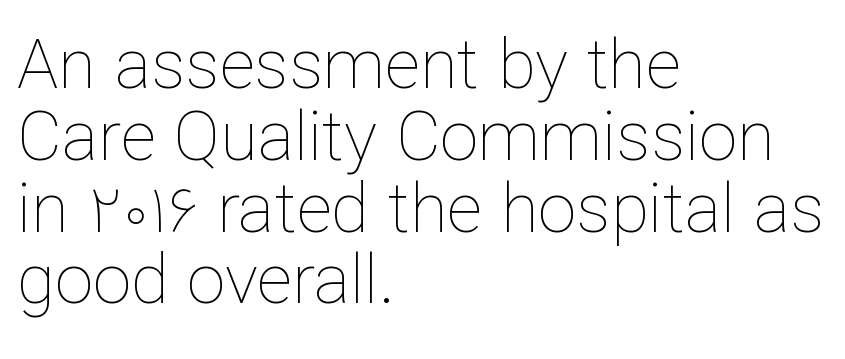
The image shows 69 px thin type, upright; set left-aligned, tight line spacing (1.04x), normal letter spacing, not underlined; low stroke contrast and a medium x-height.
